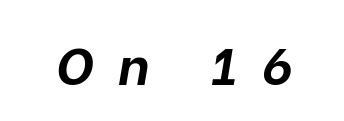
Q: Is the text bold? A: Yes.
Q: Is the text italic (slanted)? A: Yes, it leans right by about 10 degrees.
Q: Is the text underlined? A: No.
Q: Is the spacing between letters normal or unusually wide? A: Unusually wide.
Q: Width (condensed, normal, or wide)? A: Normal.
Q: Stroke contrast? A: Low.
Q: x-height? A: Medium.
Q: Monospaced? A: No.
